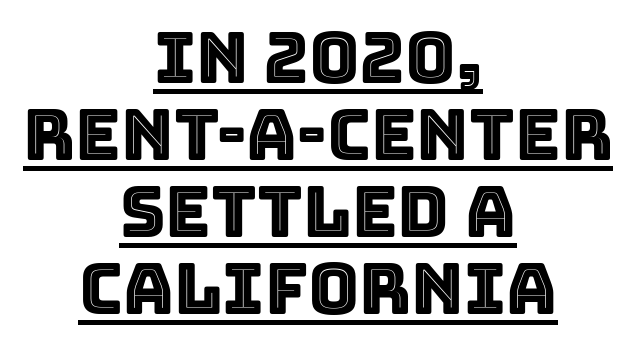
{"italic": "no", "width": "normal", "x_height": "large", "monospaced": "no", "underline": "yes", "align": "center", "line_spacing": "tight", "line_spacing_ratio": 1.1, "letter_spacing": "normal", "letter_spacing_em": 0.0, "glyph_px": 70}
